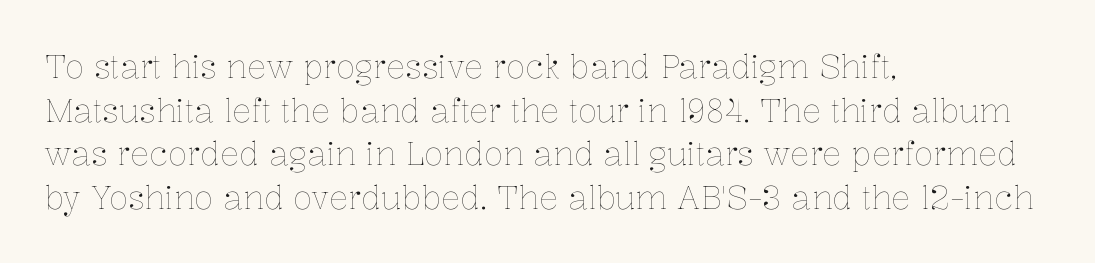
Q: Is the text bold? A: No.
Q: Is the text italic (slanted)? A: No, it is upright.
Q: Is the text underlined? A: No.
Q: How is the paragraph aligned? A: Left-aligned.
Q: Is the spacing between letters normal or unusually wide? A: Normal.
Q: Is the spacing between lines tight, normal or loose? A: Normal.
Q: Width (condensed, normal, or wide)? A: Normal.
Q: Stroke contrast? A: Low.
Q: x-height? A: Medium.
Q: Monospaced? A: No.
